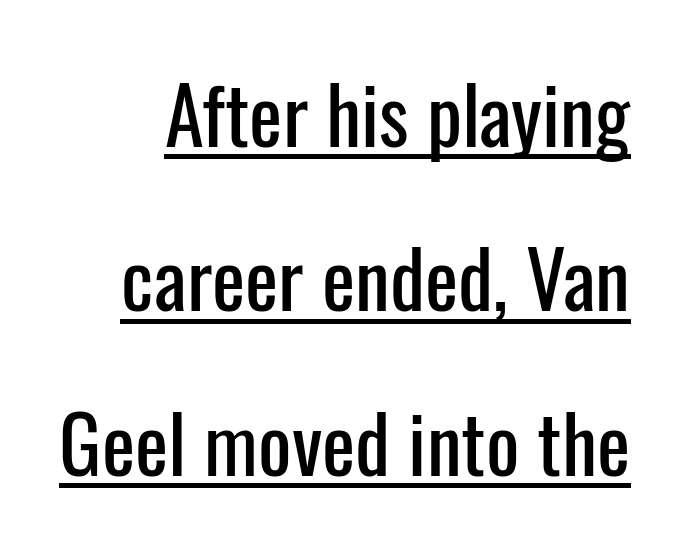
The letters stand upright; this is a roman face. These characters rest on top of a visible drawn line. Think of a printed novel: that variable character pitch is what you see here. This sample uses a sans-serif face. Vertical spacing — loose. Default kerning and tracking; the words read as compact shapes.
